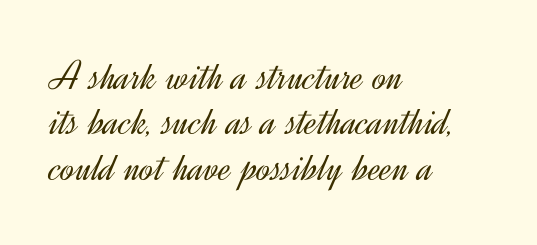
The image shows 42 px light sans-serif type; set left-aligned, tight line spacing (1.08x), normal letter spacing, not underlined; a small x-height.
